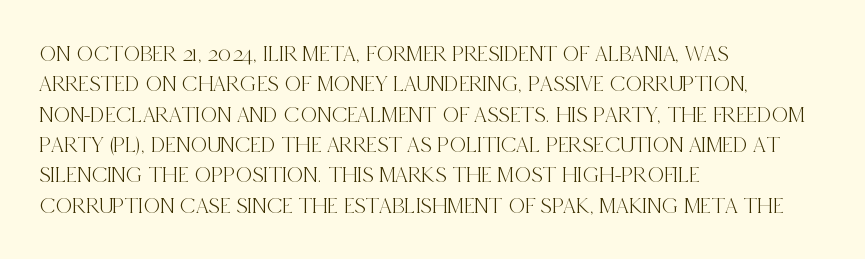
The face used here is rendered with its standard letterfit. These lines are set flush left with a ragged right edge. The glyphs are unaccompanied by any horizontal stroke below them. Normally led — the rows are evenly, conventionally spaced. Do the letters lean? They stand straight.
